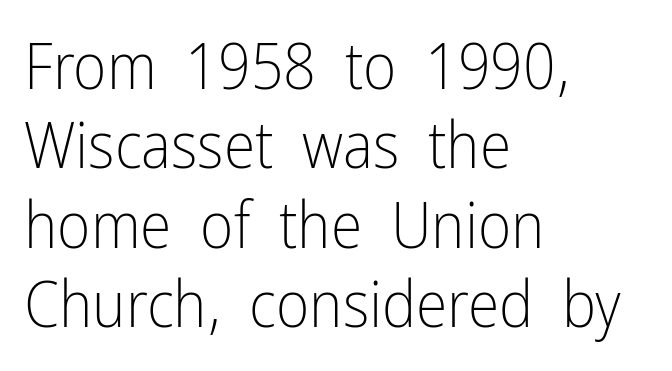
Q: Is the text bold? A: No.
Q: Is the text italic (slanted)? A: No, it is upright.
Q: Is the typeface a serif or a sans-serif typeface? A: Sans-serif.
Q: Is the text underlined? A: No.
Q: How is the paragraph aligned? A: Left-aligned.
Q: Is the spacing between letters normal or unusually wide? A: Normal.
Q: Width (condensed, normal, or wide)? A: Condensed.
Q: Stroke contrast? A: Low.
Q: x-height? A: Medium.
Q: Monospaced? A: No.
